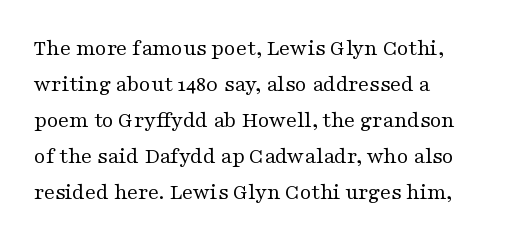
{"italic": "no", "bold": "no", "underline": "no", "line_spacing": "normal", "line_spacing_ratio": 1.57, "letter_spacing": "normal", "letter_spacing_em": 0.0, "glyph_px": 23}
